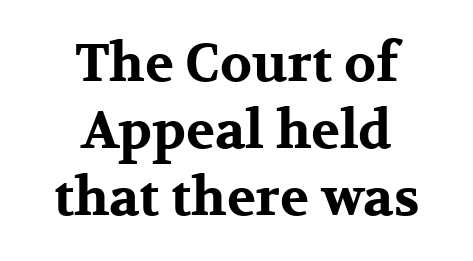
Each glyph is drawn with heavy, bold strokes. The zone under the glyphs is completely vacant. One glance says typical: line gaps are just what's usual. Leftover space on each line is divided equally before and after the words. The specimen reads as upright at a glance. Character widths vary here, with narrow letters taking less room than wide ones.
